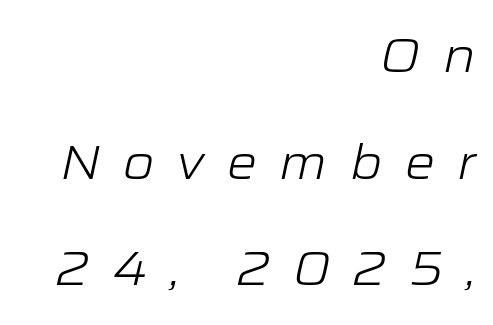
Does the copy run flush right? Yes — the right margin is perfectly even. Varying glyph widths throughout — classic text-font behaviour. When letters slant like this, we call the style italic. Airy leading. Letters have the restrained weight of plain body copy at most. The line texture is sparse and dotted thanks to wide tracking.
